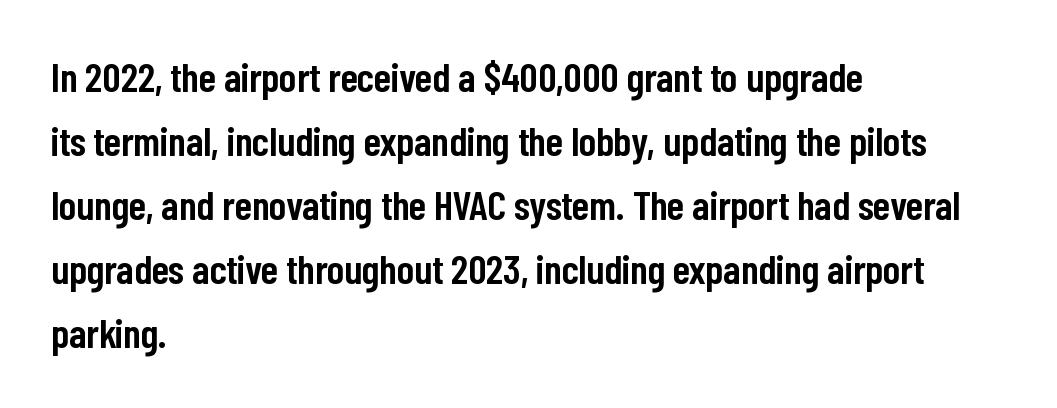
{"serif": "no", "italic": "no", "bold": "semi", "weight": "semibold", "width": "condensed", "stroke_contrast": "low", "x_height": "medium", "monospaced": "no", "underline": "no", "align": "left", "line_spacing": "normal", "line_spacing_ratio": 1.56, "letter_spacing": "normal", "letter_spacing_em": 0.0, "glyph_px": 41}
